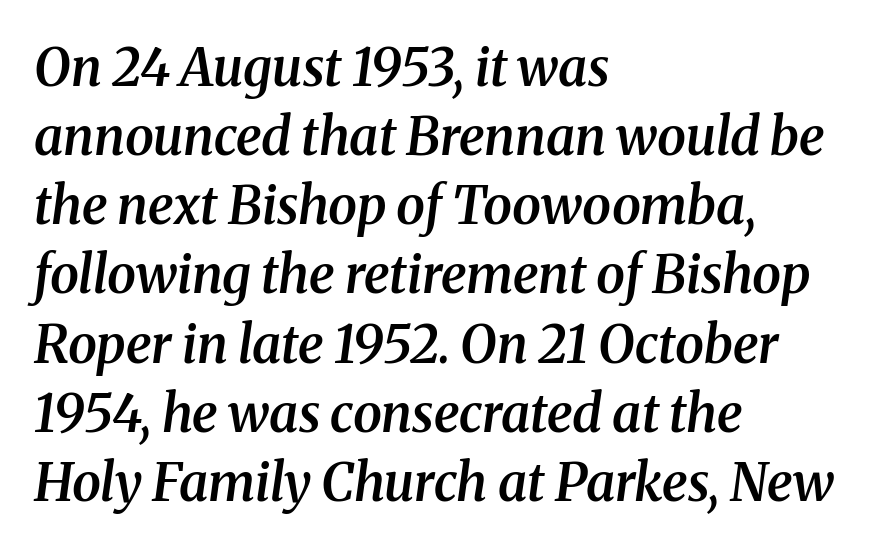
{"serif": "yes", "italic": "yes", "lean": "right", "slant_degrees": 8, "bold": "semi", "weight": "semibold", "width": "normal", "stroke_contrast": "medium", "x_height": "medium", "monospaced": "no", "underline": "no", "align": "left", "line_spacing": "normal", "line_spacing_ratio": 1.33, "letter_spacing": "normal", "letter_spacing_em": 0.0, "glyph_px": 52}
